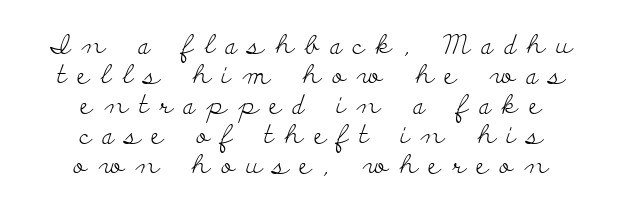
Display-style spreading of the glyphs; the letterfit is very open. Is the block centered? Yes — each line is placed symmetrically about the middle. Counters stay open thanks to moderate or lighter strokes.
